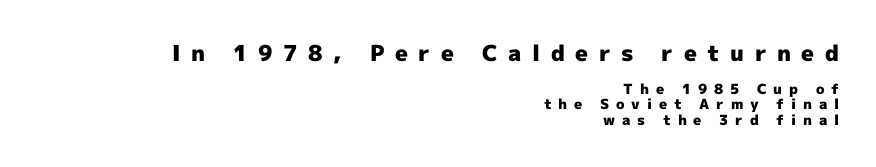
Q: Is the text bold? A: Yes.
Q: Is the text italic (slanted)? A: No, it is upright.
Q: Is the text underlined? A: No.
Q: How is the paragraph aligned? A: Right-aligned.
Q: Is the spacing between letters normal or unusually wide? A: Unusually wide.
Q: Is the spacing between lines tight, normal or loose? A: Tight.
Q: Which block of text is set in a larger size, the first (top) or the second (bottom)? A: The first (top) one.
